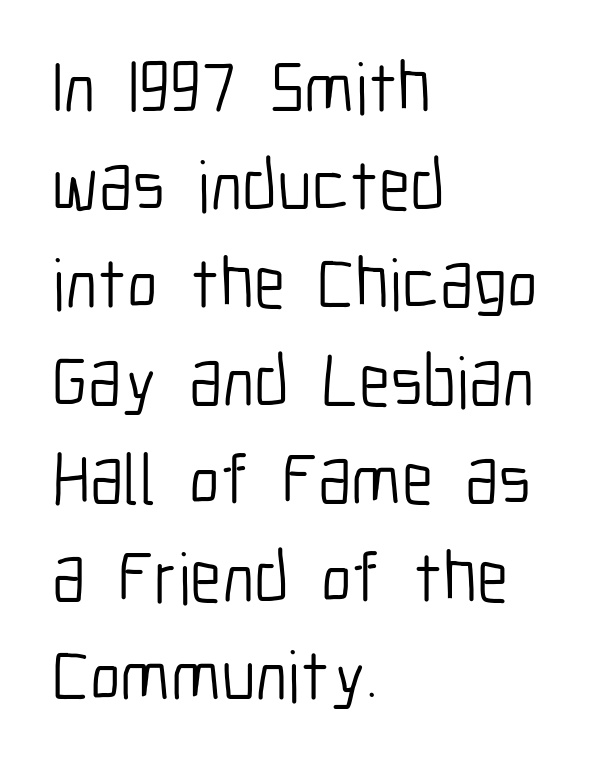
Every character sits straight up, as roman type does. This sample uses a sans-serif face. Vertical spacing — default. This sample is left-justified, so line endings fall wherever the words run out. Weight: not bold — regular or lighter.
